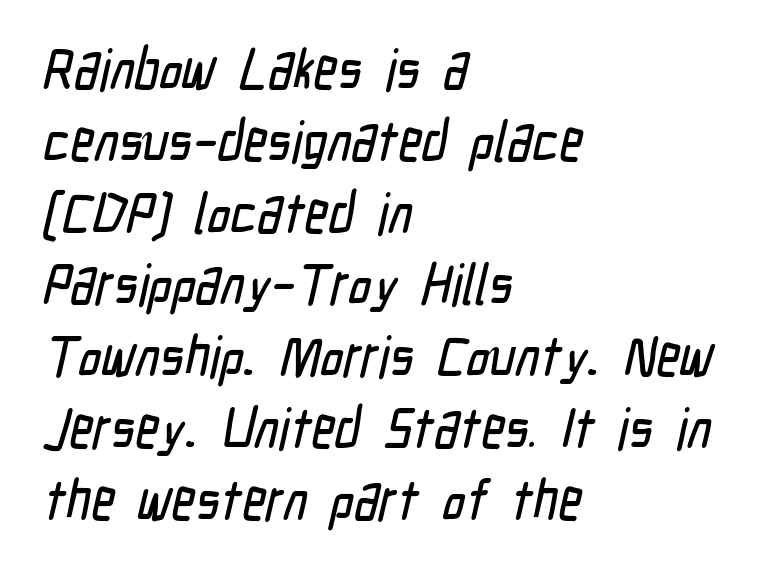
The image shows 57 px condensed sans-serif type; set left-aligned, normal line spacing (1.26x), normal letter spacing, not underlined; low stroke contrast and a medium x-height.
